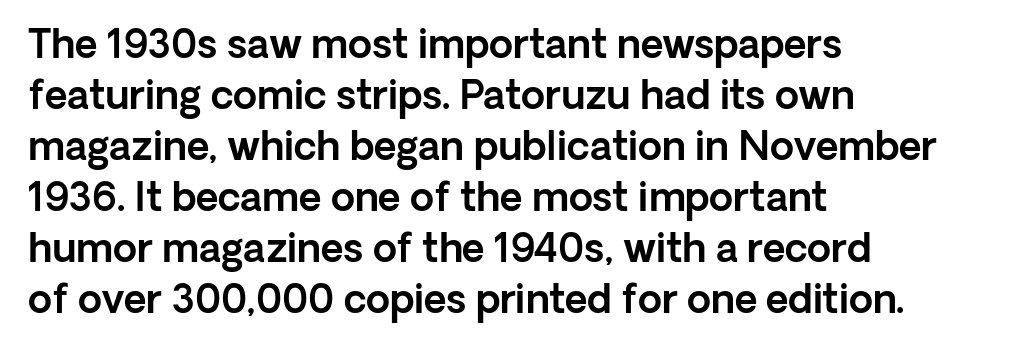
Alignment: flush left. Rendered with straight, roman letterforms. Students, note that the glyphs here touch the page at normal intervals. Do the characters align in a grid? No, the font is proportional. The type family on display is of the sans-serif kind.
